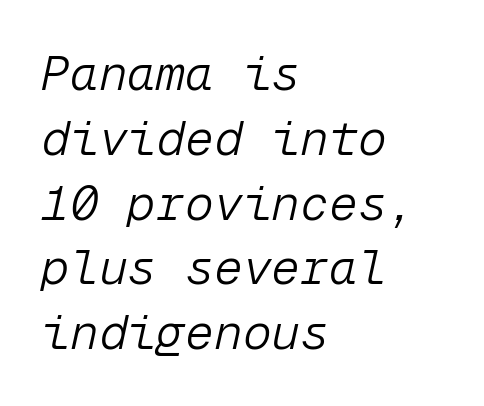
The rag falls on the right side of this text block. Compared with ordinary roman type, these characters are visibly tilted. You could count columns in this text — the font is strictly monospaced. The block of text has a typical density, with ordinary space between rows.
